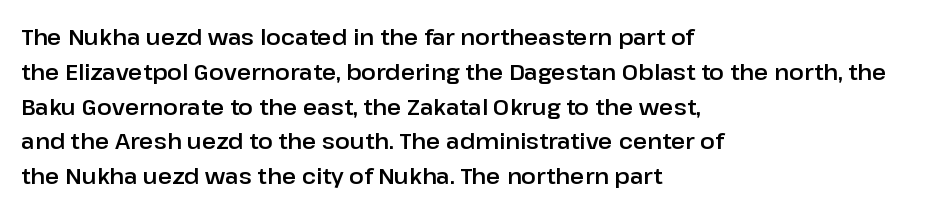
Q: Is the text italic (slanted)? A: No, it is upright.
Q: Is the text underlined? A: No.
Q: How is the paragraph aligned? A: Left-aligned.
Q: Is the spacing between letters normal or unusually wide? A: Normal.
Q: Is the spacing between lines tight, normal or loose? A: Normal.
